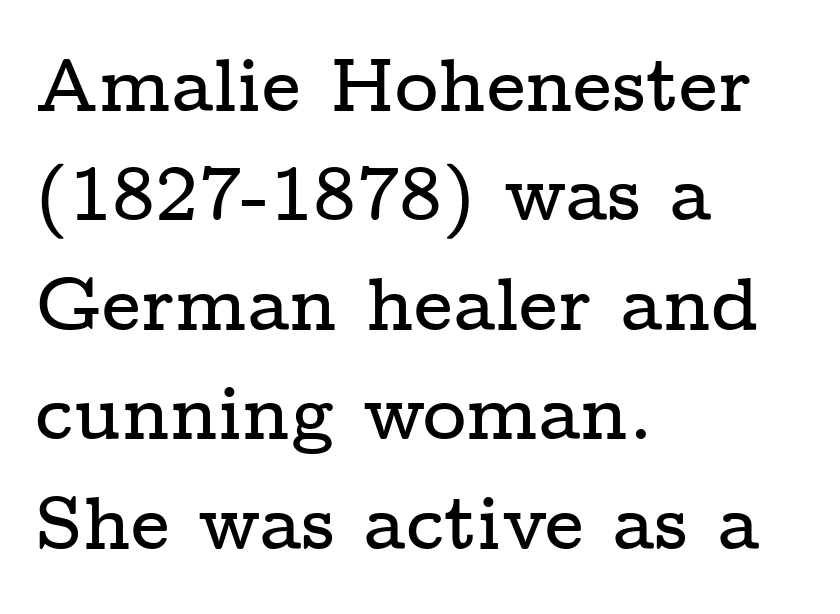
Do the letters lean? They stand straight. Little horizontal feet cap the strokes, marking this as serif type. Descenders are the only things crossing below the line. This sample keeps an unexceptional amount of space between lines.
